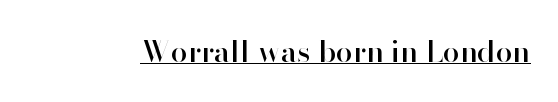
Q: Is the text italic (slanted)? A: No, it is upright.
Q: Is the typeface a serif or a sans-serif typeface? A: Sans-serif.
Q: Is the text underlined? A: Yes.
Q: Is the spacing between letters normal or unusually wide? A: Normal.
Q: Width (condensed, normal, or wide)? A: Normal.
Q: Stroke contrast? A: High.
Q: x-height? A: Small.
Q: Monospaced? A: No.
